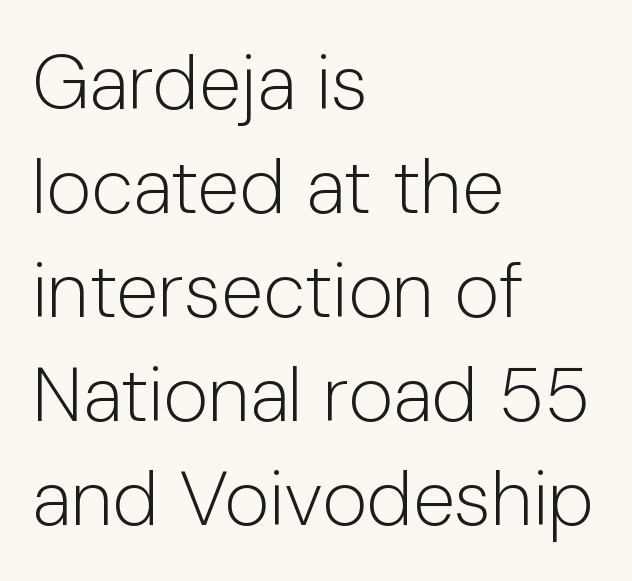
The image shows 77 px light sans-serif type, upright; set left-aligned, normal line spacing (1.35x), normal letter spacing, not underlined; low stroke contrast and a medium x-height.
